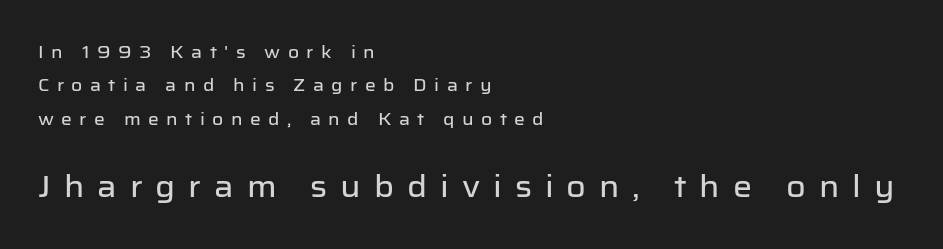
{"serif": "no", "italic": "no", "width": "normal", "stroke_contrast": "low", "x_height": "medium", "monospaced": "no", "underline": "no", "align": "left", "line_spacing": "loose", "line_spacing_ratio": 1.96, "letter_spacing": "wide", "letter_spacing_em": 0.43, "larger_block": "second", "size_ratio": 1.76, "glyph_px": 30}
